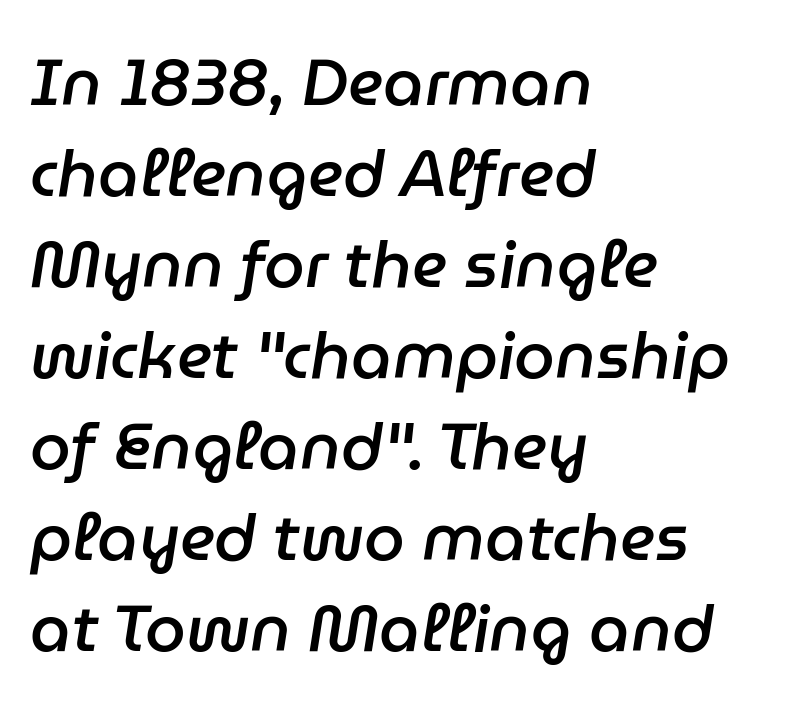
{"italic": "yes", "lean": "right", "slant_degrees": 9, "bold": "semi", "weight": "semibold", "width": "normal", "stroke_contrast": "low", "x_height": "medium", "monospaced": "no", "underline": "no", "align": "left", "line_spacing": "normal", "line_spacing_ratio": 1.4, "letter_spacing": "normal", "letter_spacing_em": 0.0, "glyph_px": 65}
